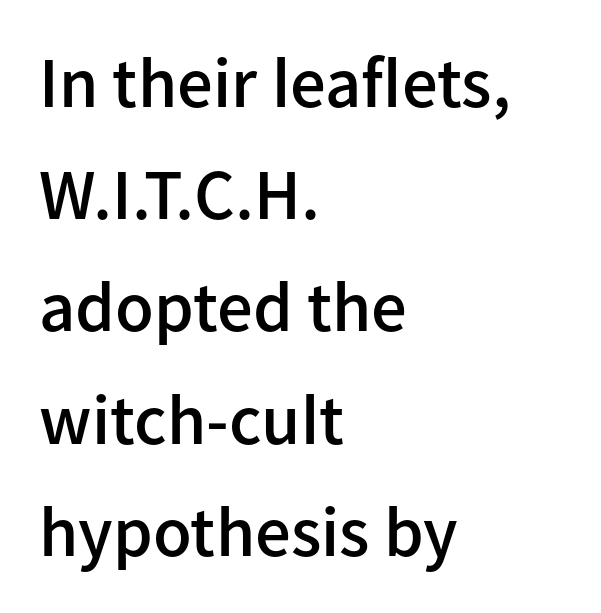
The image shows 71 px semibold sans-serif type, upright; set left-aligned, normal line spacing (1.58x), normal letter spacing, not underlined; low stroke contrast and a medium x-height.
